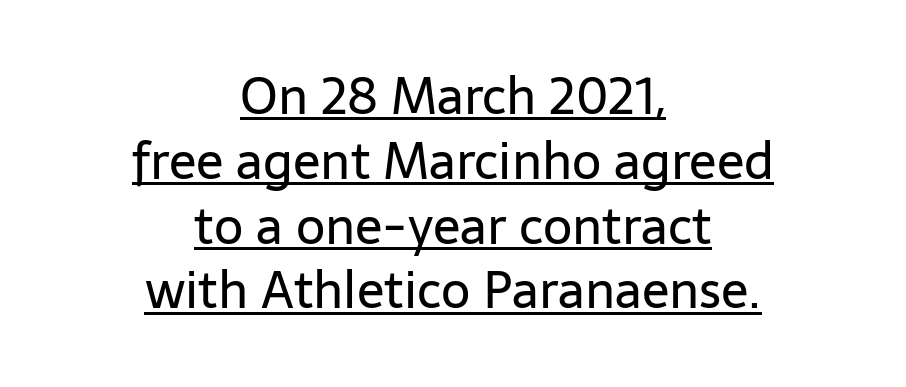
The face looks like a standard text weight, possibly lighter. A typesetter would call this leading conventional body-copy spacing. The face used here appears with an underline applied. Font category for this specimen: sans-serif. The passage shown is typed in a proportional face where columns would drift. The letterforms sit shoulder to shoulder at normal distance.
